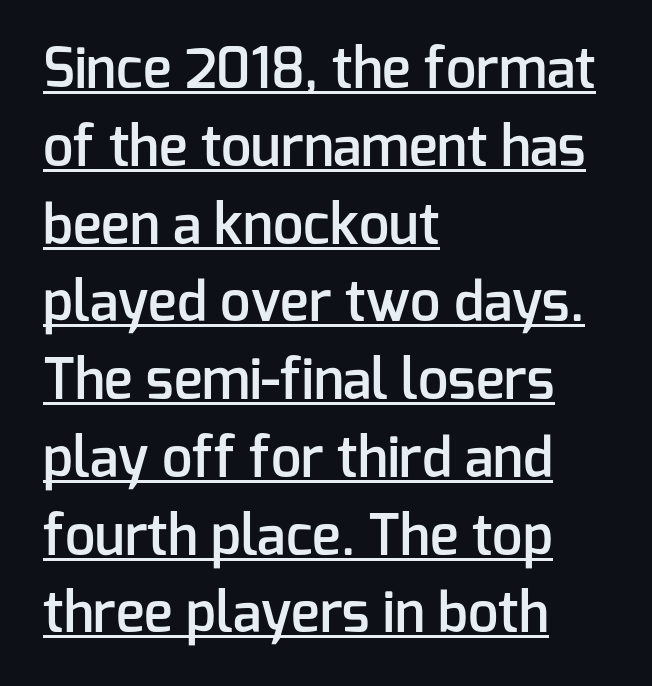
Q: Is the text bold? A: Semi-bold.
Q: Is the text italic (slanted)? A: No, it is upright.
Q: Is the typeface a serif or a sans-serif typeface? A: Sans-serif.
Q: Is the text underlined? A: Yes.
Q: How is the paragraph aligned? A: Left-aligned.
Q: Is the spacing between letters normal or unusually wide? A: Normal.
Q: Is the spacing between lines tight, normal or loose? A: Normal.
Q: Width (condensed, normal, or wide)? A: Normal.
Q: Stroke contrast? A: Low.
Q: x-height? A: Medium.
Q: Monospaced? A: No.
